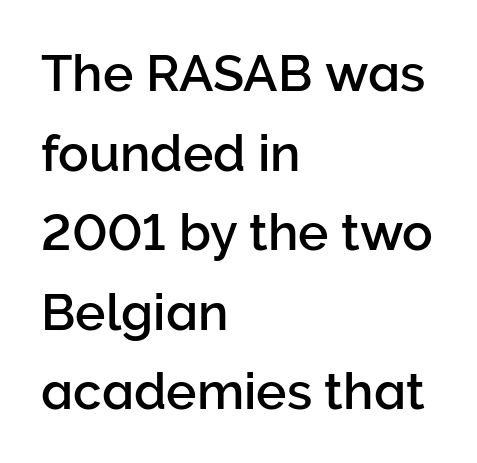
The image shows 51 px sans-serif type, upright; set left-aligned, normal line spacing (1.56x), normal letter spacing, not underlined; low stroke contrast and a medium x-height.
